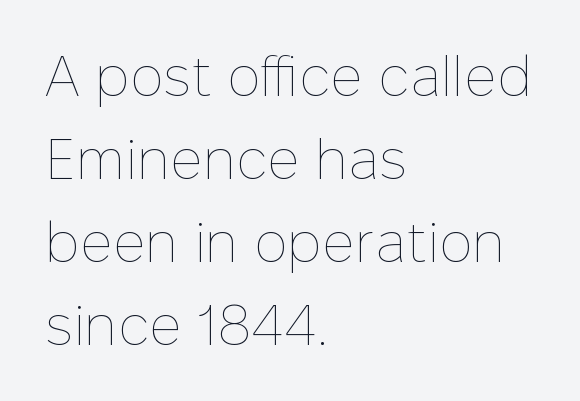
Weight: not bold — regular or lighter. Honestly, the letter spacing is just normal — you wouldn't notice it. No italicization has been applied; the sample stays upright. Proportional: the letters do not fall into vertical columns. Type without underlining.
